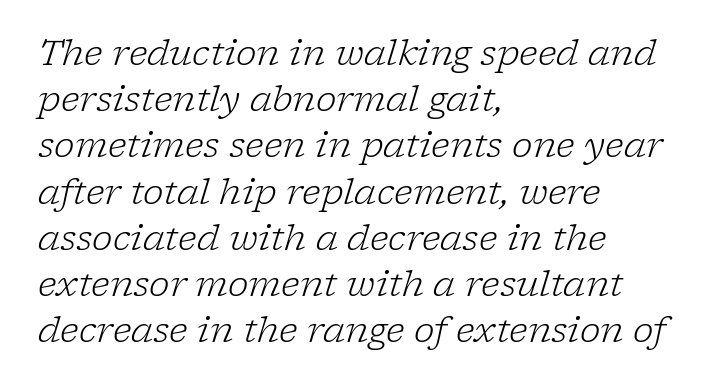
Just letters on the line, the space beneath them empty. Nothing heavy about these letters — not bold at all. This sample is left-justified, so line endings fall wherever the words run out. Little horizontal feet cap the strokes, marking this as serif type. Rows of type keep a routine distance in the vertical direction.
